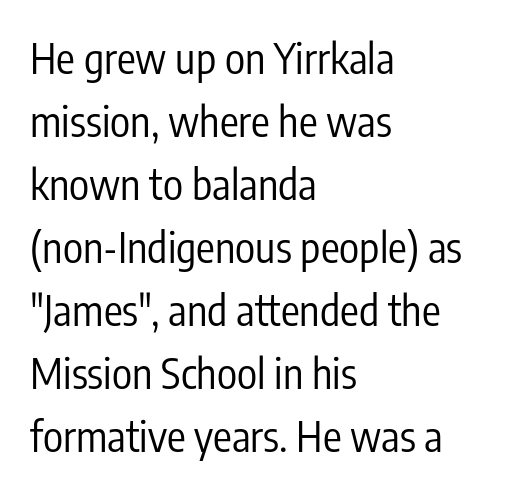
The image shows 42 px regular-weight, condensed sans-serif type, upright; set left-aligned, normal line spacing (1.5x), normal letter spacing, not underlined; low stroke contrast and a medium x-height.
